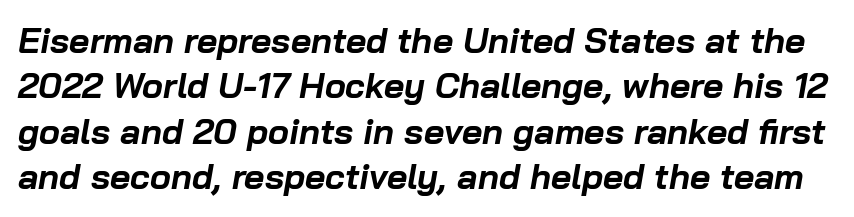
{"italic": "yes", "lean": "right", "slant_degrees": 10, "bold": "yes", "weight": "bold", "width": "normal", "stroke_contrast": "low", "x_height": "medium", "monospaced": "no", "underline": "no", "line_spacing": "normal", "line_spacing_ratio": 1.3, "letter_spacing": "normal", "letter_spacing_em": 0.0, "glyph_px": 35}
